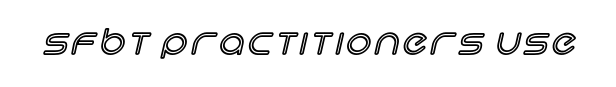
The image shows 35 px text type; set not underlined; a large x-height.
